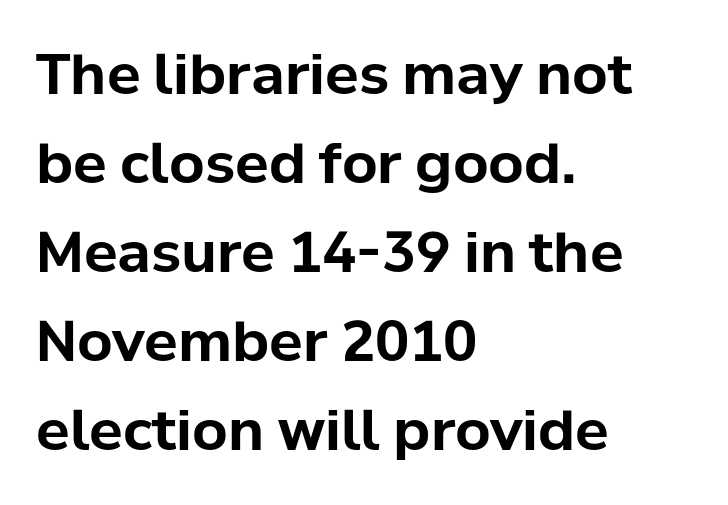
{"serif": "no", "italic": "no", "bold": "yes", "weight": "bold", "width": "normal", "stroke_contrast": "low", "x_height": "medium", "monospaced": "no", "underline": "no", "align": "left", "line_spacing": "normal", "line_spacing_ratio": 1.59, "letter_spacing": "normal", "letter_spacing_em": 0.0, "glyph_px": 56}
